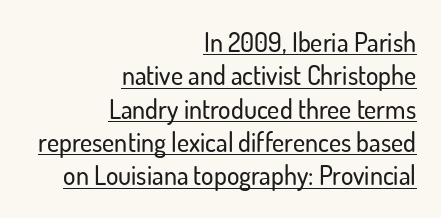
{"italic": "no", "underline": "yes", "align": "right", "line_spacing": "normal", "line_spacing_ratio": 1.28, "letter_spacing": "normal", "letter_spacing_em": 0.0, "glyph_px": 26}
